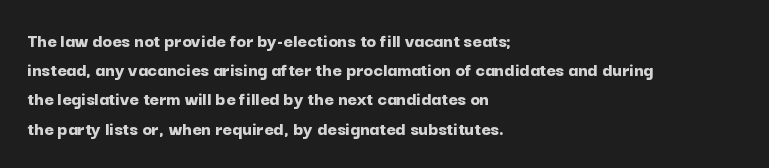
{"italic": "no", "bold": "yes", "underline": "no", "align": "left", "line_spacing": "normal", "line_spacing_ratio": 1.46, "letter_spacing": "normal", "letter_spacing_em": 0.0, "glyph_px": 20}
